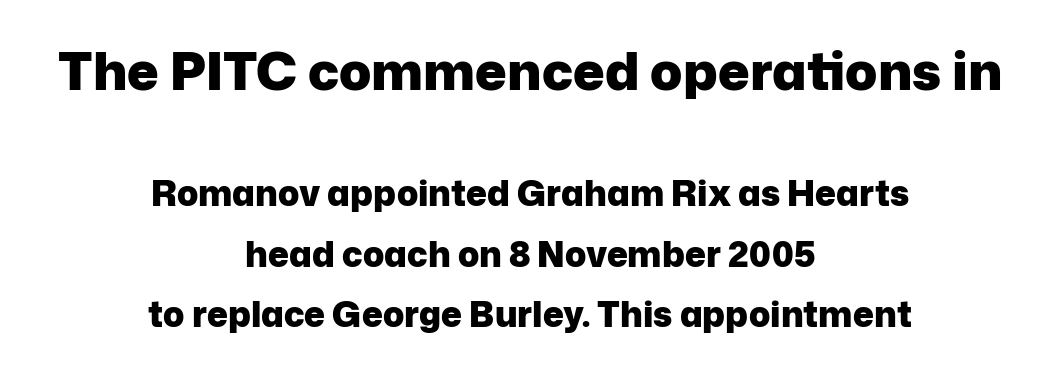
Nothing unusual about the tracking: characters are spaced as the font intends. The compositor balanced each line on the midline. Lines of text with bare space underneath. The rendering uses natural spacing where letterforms have individual widths. Heavy, bold letterforms. Is the lower block the larger one? No — the upper block carries the bigger type.
